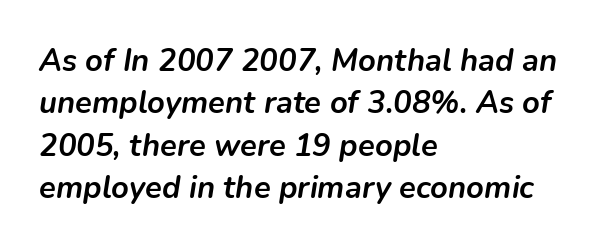
Unmarked baselines from the first word to the last. Posture: slanted. The characters look thick and weighty, a clear bold. The vertical gap from one line to the next is medium. The rendering anchors every line to the left-hand side.
